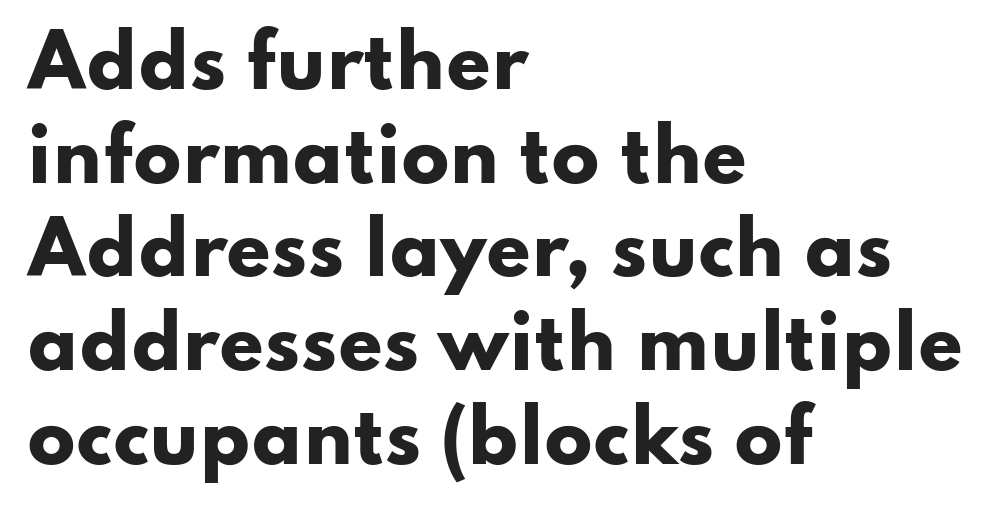
The image shows 71 px heavy, wide sans-serif type, upright; set left-aligned, normal line spacing (1.32x), normal letter spacing, not underlined; low stroke contrast and a small x-height.
